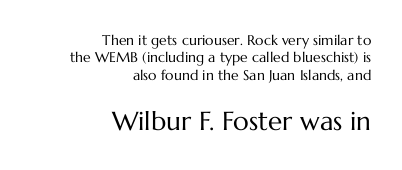
Q: Is the text bold? A: No.
Q: Is the text italic (slanted)? A: No, it is upright.
Q: Is the text underlined? A: No.
Q: How is the paragraph aligned? A: Right-aligned.
Q: Is the spacing between letters normal or unusually wide? A: Normal.
Q: Is the spacing between lines tight, normal or loose? A: Normal.
Q: Which block of text is set in a larger size, the first (top) or the second (bottom)? A: The second (bottom) one.
